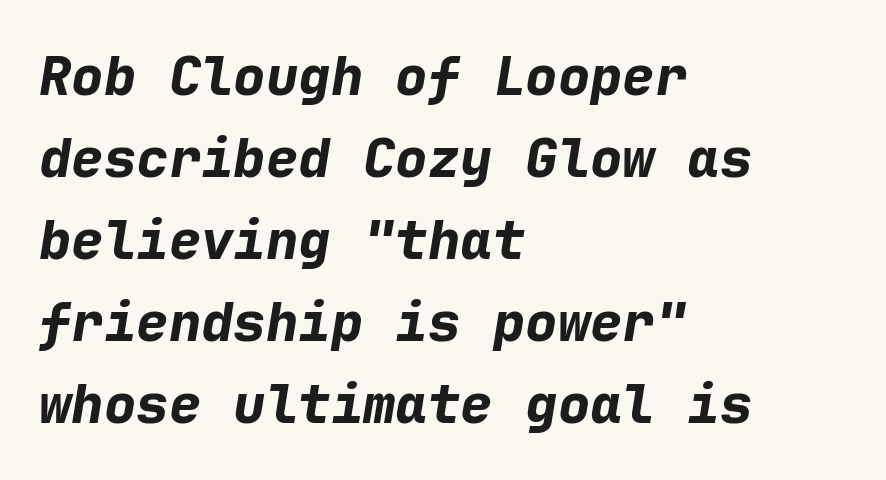
Characters follow at the spacing the type designer built in. A typesetter would mark this as italic. The paragraph has a hard left edge and a soft right edge. How would I describe the line gaps? Plain and ordinary. The specimen omits any rule beneath the text block's lines.
